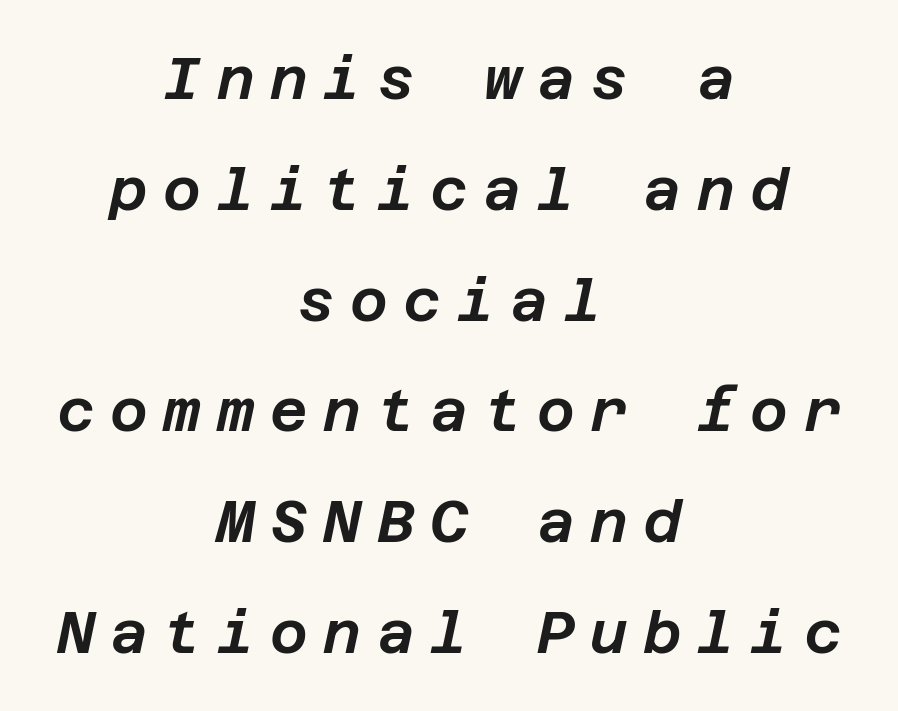
Rendered with sloped, italic letterforms. The glyphs are unaccompanied by any horizontal stroke below them. Whoever set this chose breathing room over compactness in the vertical rhythm. The letters are spread apart with noticeably loose tracking. The lines are quadded center.
